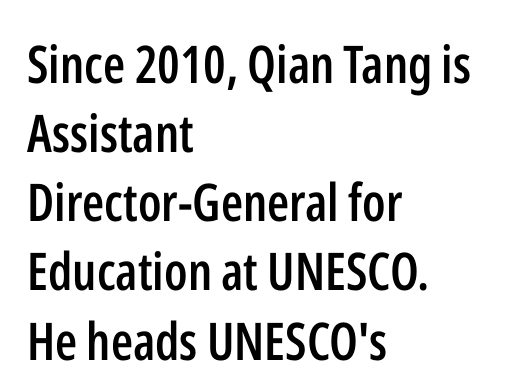
The image shows 52 px semibold, condensed sans-serif type, upright; set left-aligned, normal line spacing (1.33x), normal letter spacing, not underlined; low stroke contrast and a medium x-height.
